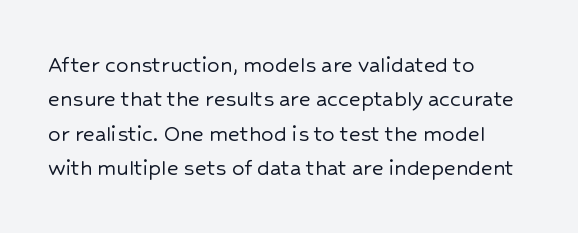
{"italic": "no", "underline": "no", "align": "left", "line_spacing": "normal", "line_spacing_ratio": 1.38, "letter_spacing": "normal", "letter_spacing_em": 0.0, "glyph_px": 25}
